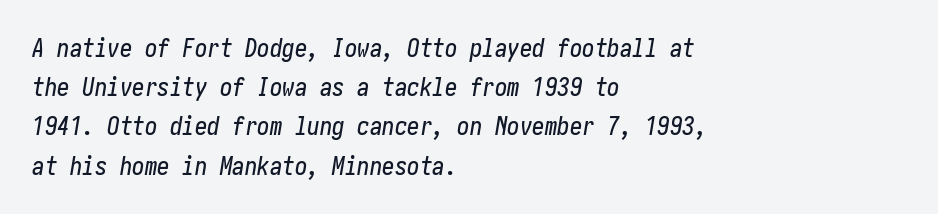
Q: Is the text italic (slanted)? A: Yes, it leans right by about 10 degrees.
Q: Is the text underlined? A: No.
Q: How is the paragraph aligned? A: Left-aligned.
Q: Is the spacing between letters normal or unusually wide? A: Normal.
Q: Is the spacing between lines tight, normal or loose? A: Normal.
